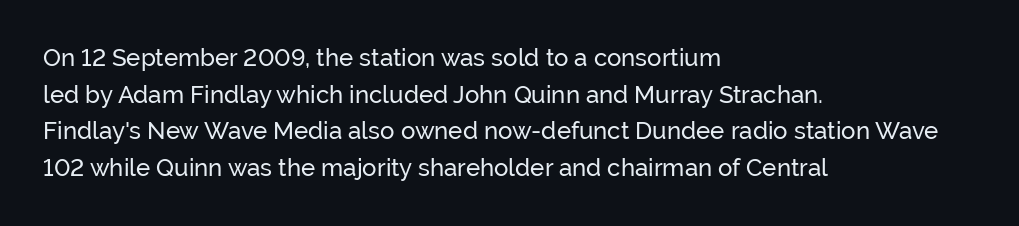
{"italic": "no", "underline": "no", "align": "left", "line_spacing": "normal", "line_spacing_ratio": 1.53, "letter_spacing": "normal", "letter_spacing_em": 0.0, "glyph_px": 24}
